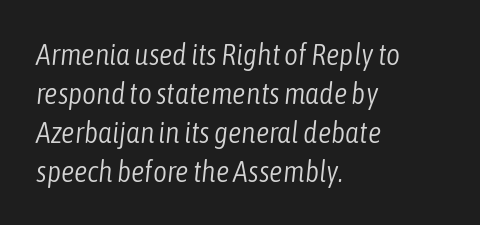
{"italic": "yes", "lean": "right", "slant_degrees": 6, "bold": "no", "weight": "light", "width": "condensed", "stroke_contrast": "low", "x_height": "medium", "monospaced": "no", "underline": "no", "align": "left", "line_spacing": "normal", "line_spacing_ratio": 1.3, "letter_spacing": "normal", "letter_spacing_em": 0.0, "glyph_px": 30}
